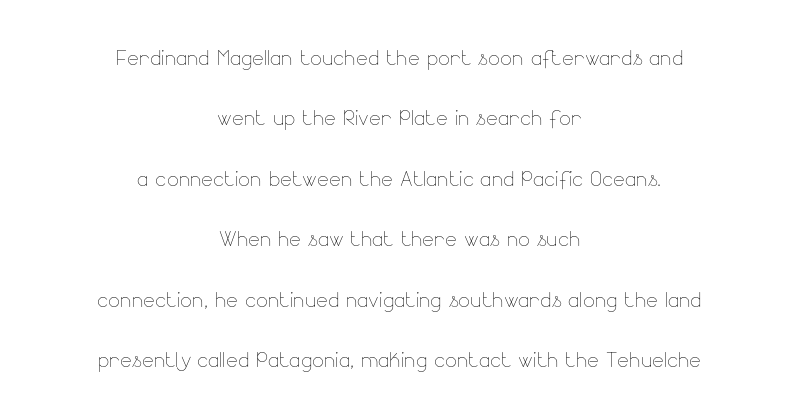
Q: Is the text bold? A: No.
Q: Is the text italic (slanted)? A: No, it is upright.
Q: Is the text underlined? A: No.
Q: How is the paragraph aligned? A: Centered.
Q: Is the spacing between letters normal or unusually wide? A: Normal.
Q: Is the spacing between lines tight, normal or loose? A: Loose.
Q: Width (condensed, normal, or wide)? A: Normal.
Q: Stroke contrast? A: Low.
Q: x-height? A: Small.
Q: Monospaced? A: No.
